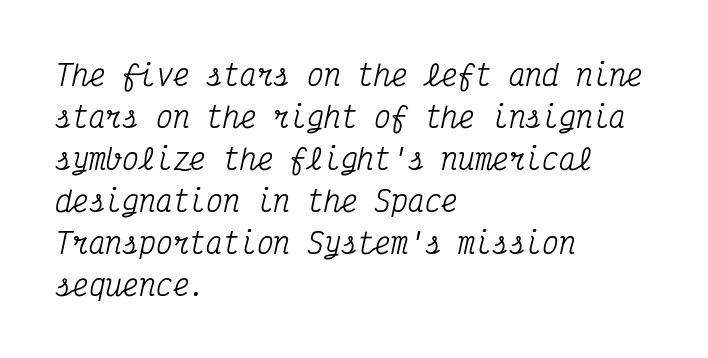
{"serif": "yes", "italic": "yes", "lean": "right", "slant_degrees": 12, "width": "condensed", "stroke_contrast": "medium", "x_height": "medium", "monospaced": "yes", "underline": "no", "align": "left", "line_spacing": "normal", "line_spacing_ratio": 1.5, "letter_spacing": "normal", "letter_spacing_em": 0.0, "glyph_px": 28}
